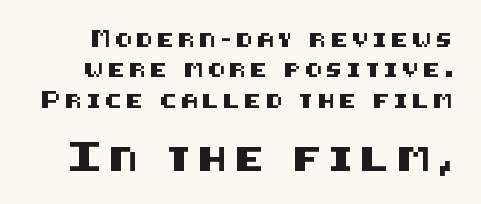
Q: Is the text italic (slanted)? A: No, it is upright.
Q: Is the text underlined? A: No.
Q: Is the spacing between letters normal or unusually wide? A: Unusually wide.
Q: Is the spacing between lines tight, normal or loose? A: Loose.
Q: Which block of text is set in a larger size, the first (top) or the second (bottom)? A: The second (bottom) one.
